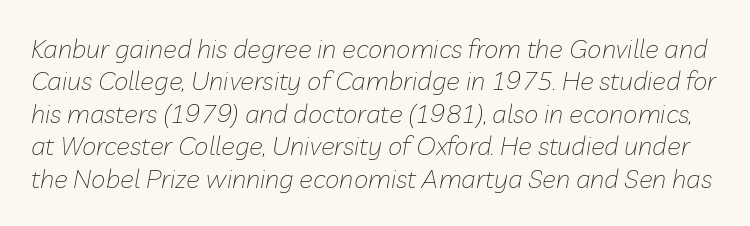
{"italic": "yes", "lean": "right", "slant_degrees": 10, "bold": "no", "underline": "no", "line_spacing": "normal", "line_spacing_ratio": 1.25, "letter_spacing": "normal", "letter_spacing_em": 0.0, "glyph_px": 26}
